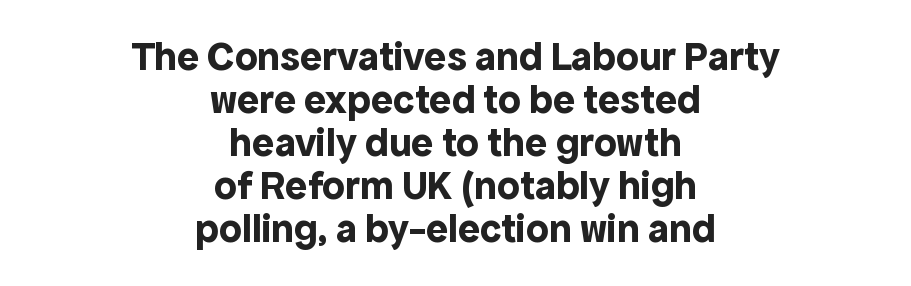
Layout note: lines centered. The strip under each line holds only bare page. A typesetter would call this proportional, since set widths differ per character. What stands out about the letter spacing? Nothing — it is the standard amount. Summary of vertical rhythm: compact, with narrow interline spacing.
